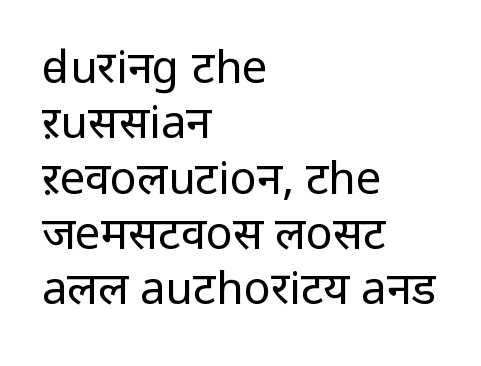
Q: Is the text bold? A: No.
Q: Is the text italic (slanted)? A: No, it is upright.
Q: Is the typeface a serif or a sans-serif typeface? A: Sans-serif.
Q: Is the text underlined? A: No.
Q: How is the paragraph aligned? A: Left-aligned.
Q: Is the spacing between letters normal or unusually wide? A: Normal.
Q: Width (condensed, normal, or wide)? A: Normal.
Q: Stroke contrast? A: Low.
Q: x-height? A: Medium.
Q: Monospaced? A: No.
